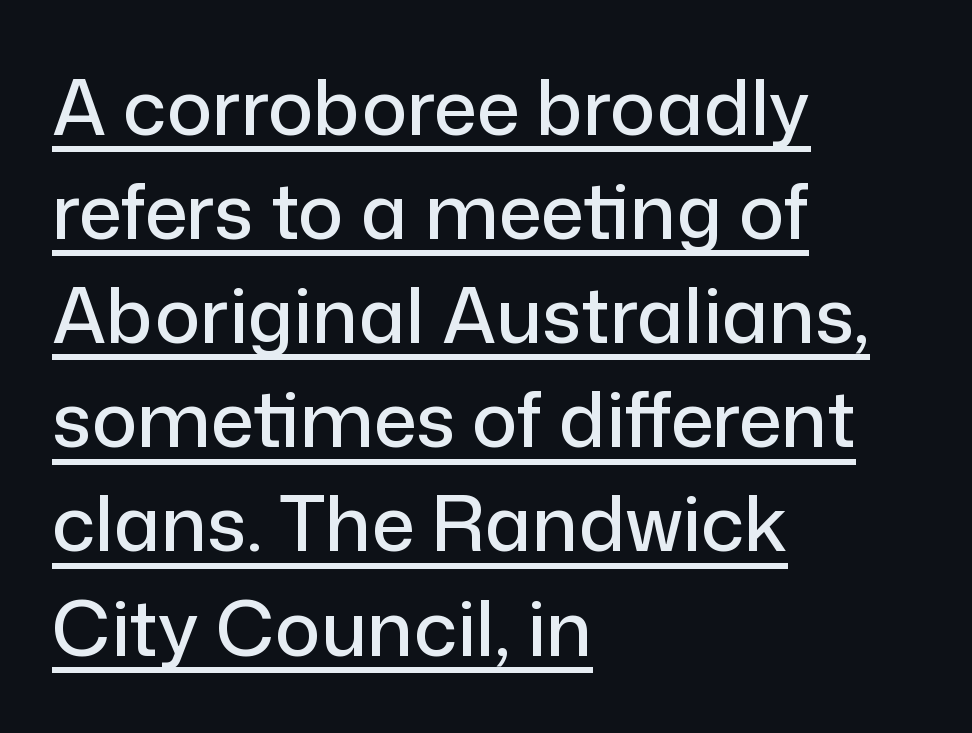
{"serif": "no", "italic": "no", "width": "normal", "stroke_contrast": "low", "x_height": "medium", "monospaced": "no", "underline": "yes", "align": "left", "line_spacing": "normal", "line_spacing_ratio": 1.37, "letter_spacing": "normal", "letter_spacing_em": 0.0, "glyph_px": 76}
